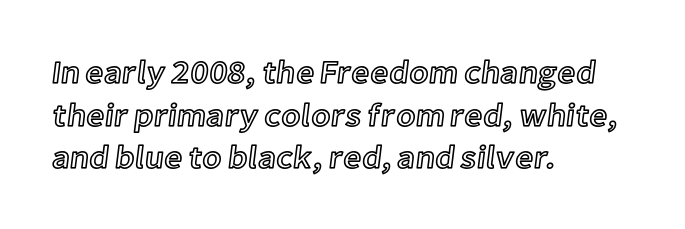
The image shows 32 px text type; set left-aligned, normal line spacing (1.33x), normal letter spacing, not underlined; a medium x-height.
